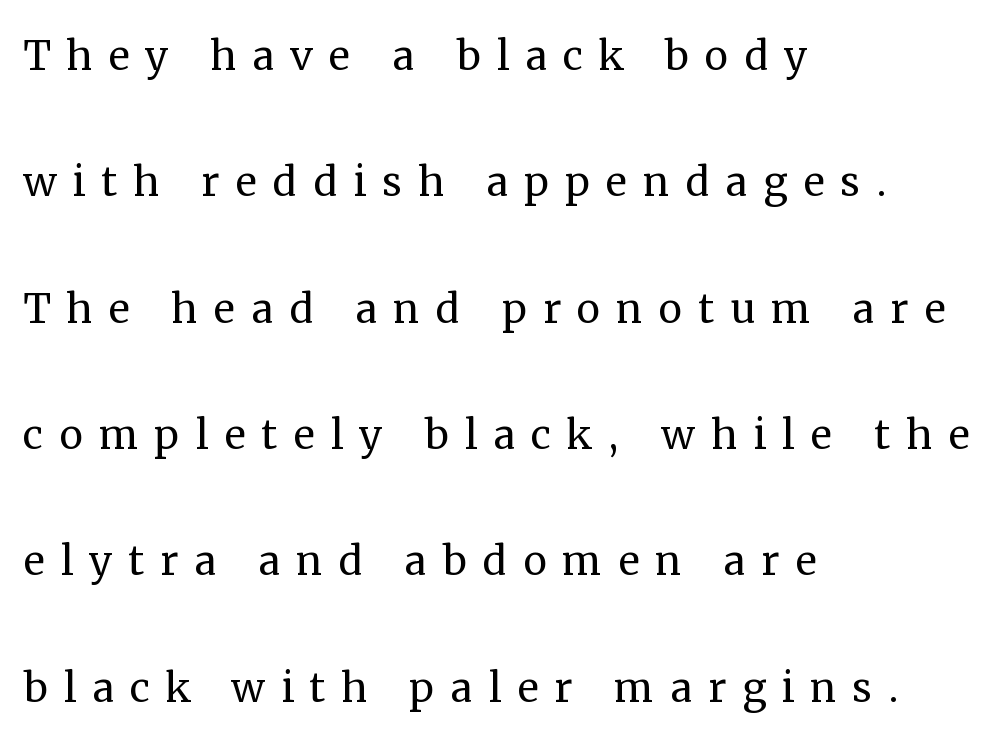
Small tapered or slab feet sit at the stroke ends, so this counts as serif. Do the letters lean? They stand straight. Widely set lines give the paragraph a tall, airy silhouette. The baseline area is clear. Counters stay open thanks to moderate or lighter strokes. Casual observation: everything's shoved over to the left.
